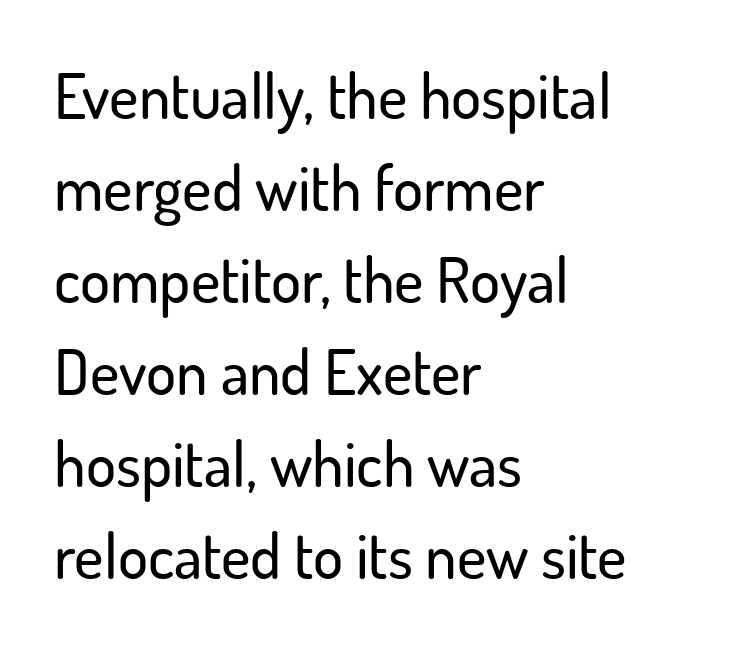
The image shows 63 px sans-serif type, upright; set left-aligned, normal line spacing (1.46x), normal letter spacing, not underlined; low stroke contrast and a small x-height.
